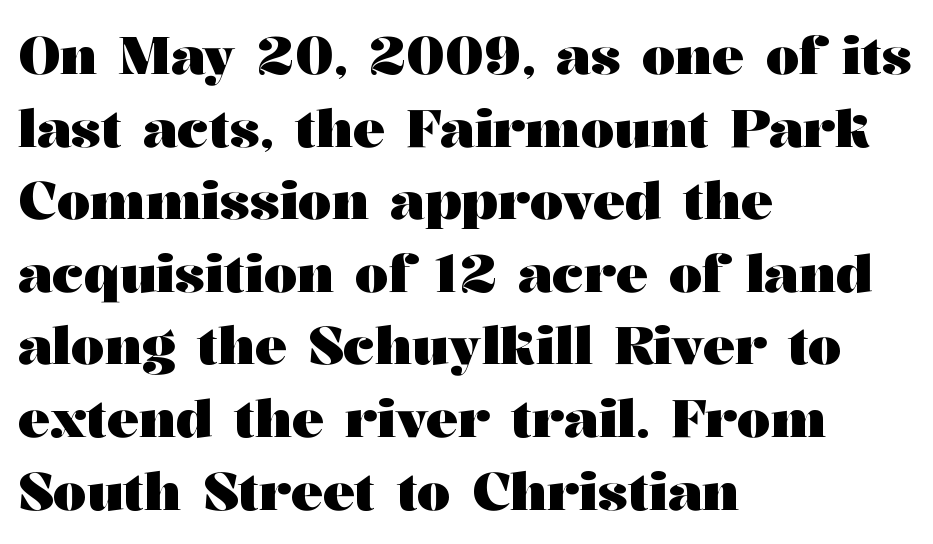
Q: Is the text bold? A: Yes.
Q: Is the text italic (slanted)? A: No, it is upright.
Q: Is the typeface a serif or a sans-serif typeface? A: Serif.
Q: Is the text underlined? A: No.
Q: How is the paragraph aligned? A: Left-aligned.
Q: Is the spacing between letters normal or unusually wide? A: Normal.
Q: Is the spacing between lines tight, normal or loose? A: Normal.
Q: Width (condensed, normal, or wide)? A: Wide.
Q: Stroke contrast? A: Medium.
Q: x-height? A: Medium.
Q: Monospaced? A: No.
